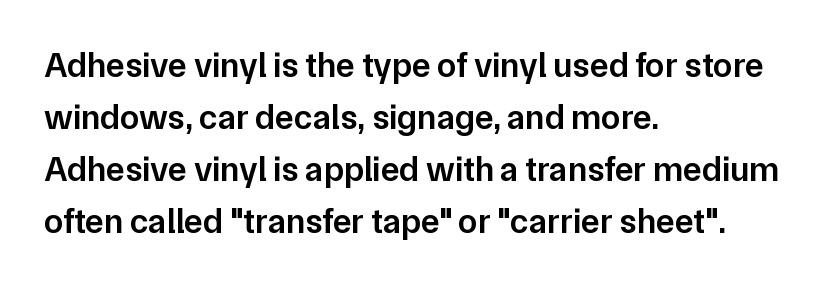
{"serif": "no", "italic": "no", "bold": "semi", "weight": "semibold", "width": "normal", "stroke_contrast": "low", "x_height": "medium", "monospaced": "no", "underline": "no", "align": "left", "line_spacing": "normal", "line_spacing_ratio": 1.49, "letter_spacing": "normal", "letter_spacing_em": 0.0, "glyph_px": 35}
